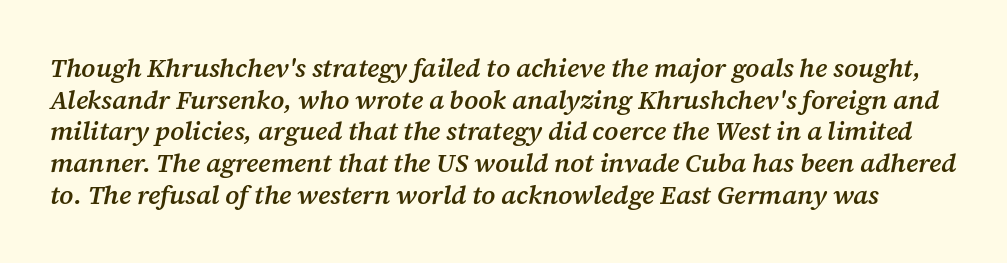
The image shows 26 px text type, italic (leaning right); set line spacing 1.22x, normal letter spacing, not underlined.
